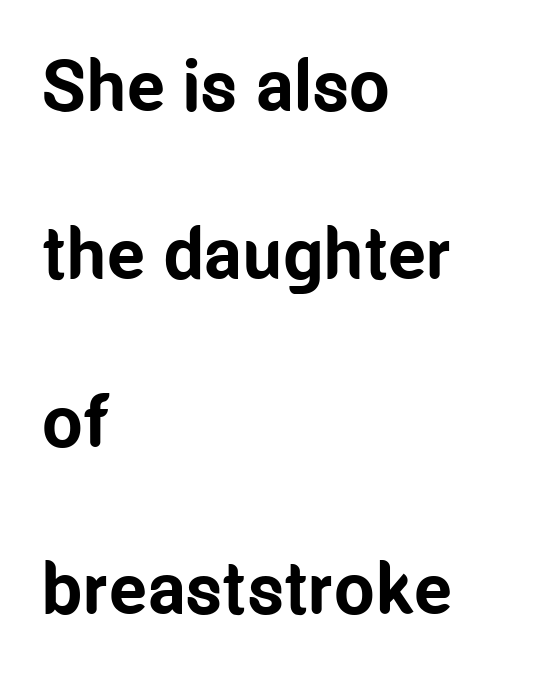
The image shows 72 px bold, condensed sans-serif type, upright; set left-aligned, loose line spacing (2.33x), normal letter spacing, not underlined; low stroke contrast and a medium x-height.
